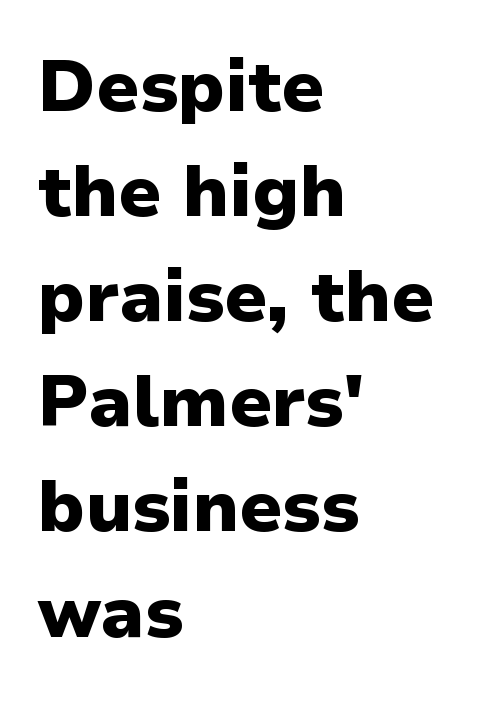
Q: Is the text bold? A: Yes.
Q: Is the text italic (slanted)? A: No, it is upright.
Q: Is the typeface a serif or a sans-serif typeface? A: Sans-serif.
Q: Is the text underlined? A: No.
Q: How is the paragraph aligned? A: Left-aligned.
Q: Is the spacing between letters normal or unusually wide? A: Normal.
Q: Is the spacing between lines tight, normal or loose? A: Normal.
Q: Width (condensed, normal, or wide)? A: Normal.
Q: Stroke contrast? A: Low.
Q: x-height? A: Medium.
Q: Monospaced? A: No.
